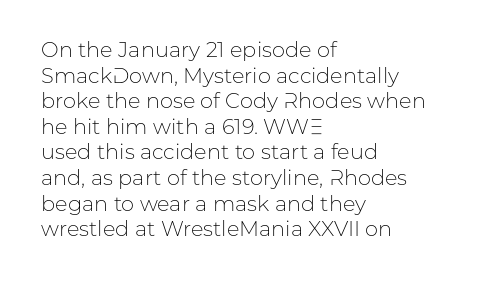
Q: Is the text bold? A: No.
Q: Is the text italic (slanted)? A: No, it is upright.
Q: Is the text underlined? A: No.
Q: How is the paragraph aligned? A: Left-aligned.
Q: Is the spacing between letters normal or unusually wide? A: Normal.
